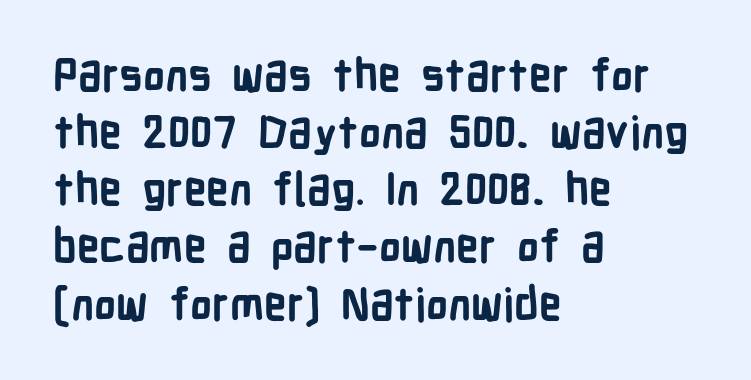
Pretty heavy lettering here — definitely bold. Italic: no, the glyphs are upright roman. The passage shown is typed in a proportional face where columns would drift. Just letters on the line, the space beneath them empty. The paragraph shown leans on its left margin. No extra tracking has been applied to these lines.
